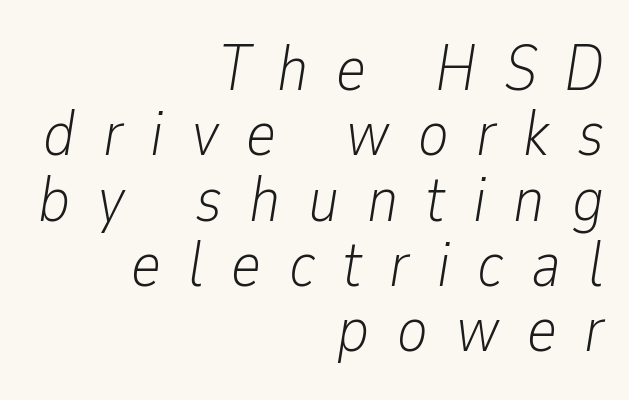
{"italic": "yes", "lean": "right", "slant_degrees": 9, "bold": "no", "weight": "light", "width": "condensed", "stroke_contrast": "low", "x_height": "medium", "monospaced": "no", "underline": "no", "align": "right", "line_spacing": "tight", "line_spacing_ratio": 1.02, "letter_spacing": "wide", "letter_spacing_em": 0.43, "glyph_px": 64}
